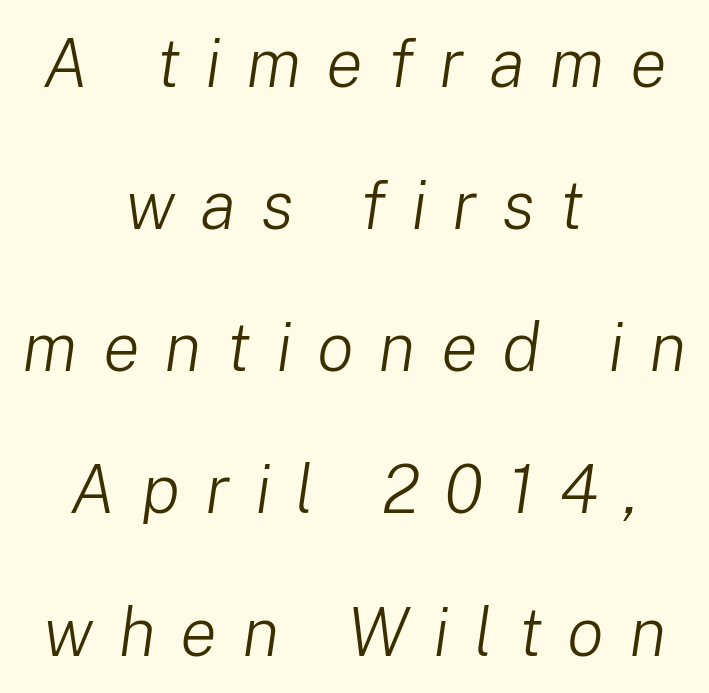
{"italic": "yes", "lean": "right", "slant_degrees": 8, "bold": "no", "weight": "light", "width": "normal", "stroke_contrast": "low", "x_height": "medium", "monospaced": "no", "underline": "no", "align": "center", "line_spacing": "loose", "line_spacing_ratio": 2.06, "letter_spacing": "wide", "letter_spacing_em": 0.36, "glyph_px": 69}
